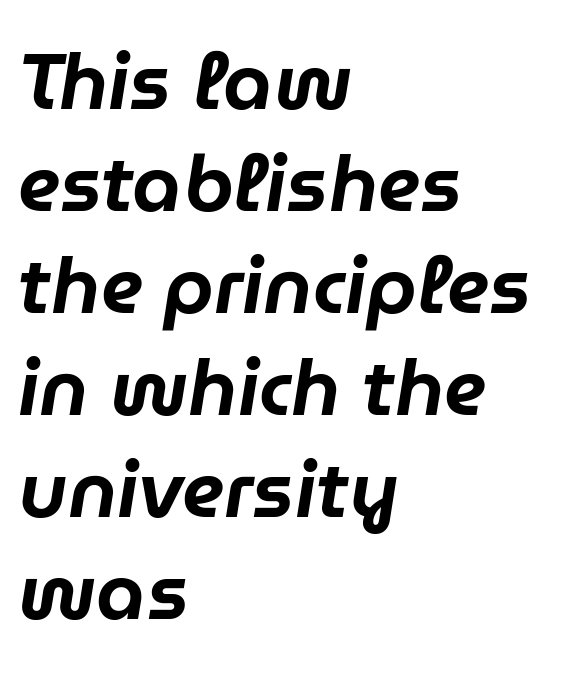
Here the designer chose a conventional face with non-uniform glyph widths. The lettering tilts uniformly, giving the passage an italic look. The strip under each line holds only bare page. A normal amount of white space separates one row of letters from the next.
